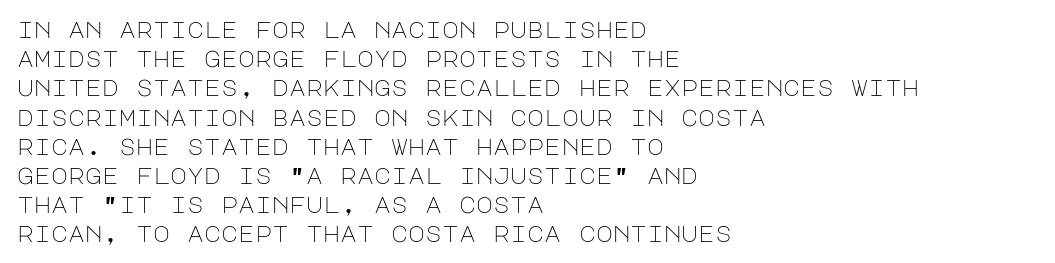
Q: Is the text bold? A: No.
Q: Is the text italic (slanted)? A: No, it is upright.
Q: Is the text underlined? A: No.
Q: How is the paragraph aligned? A: Left-aligned.
Q: Is the spacing between letters normal or unusually wide? A: Normal.
Q: Is the spacing between lines tight, normal or loose? A: Normal.
